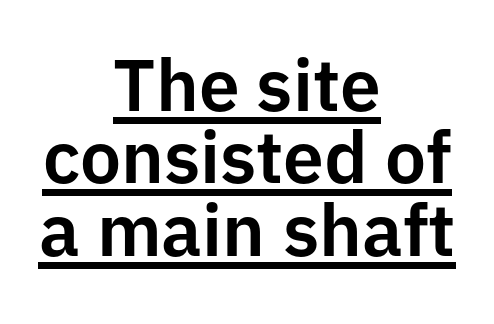
The image shows 73 px sans-serif type, upright; set centered, tight line spacing (0.99x), normal letter spacing, underlined; low stroke contrast and a medium x-height.
